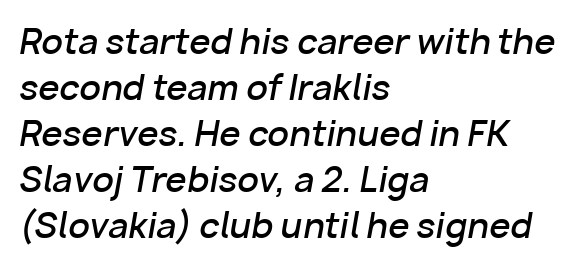
The block of text has a typical density, with ordinary space between rows. A typesetter would call this proportional, since set widths differ per character. Alignment: flush left. The gaps between neighbouring characters are ordinary and unremarkable. Typographic density is moderately raised because the face is semibold. Only glyphs here, with clear space below each row.
